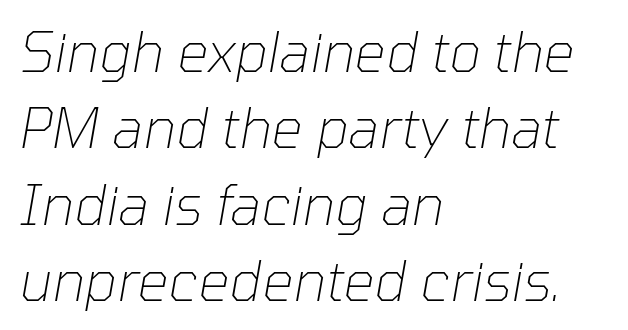
Q: Is the text bold? A: No.
Q: Is the text italic (slanted)? A: Yes, it leans right by about 10 degrees.
Q: Is the text underlined? A: No.
Q: How is the paragraph aligned? A: Left-aligned.
Q: Is the spacing between letters normal or unusually wide? A: Normal.
Q: Is the spacing between lines tight, normal or loose? A: Normal.
Q: Width (condensed, normal, or wide)? A: Normal.
Q: Stroke contrast? A: Low.
Q: x-height? A: Medium.
Q: Monospaced? A: No.
